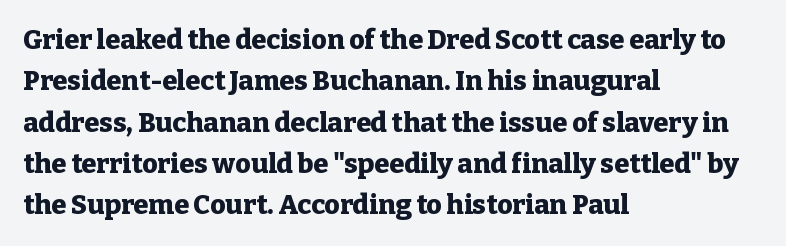
The image shows 27 px bold type, upright; set left-aligned, normal line spacing (1.53x), normal letter spacing, not underlined.
